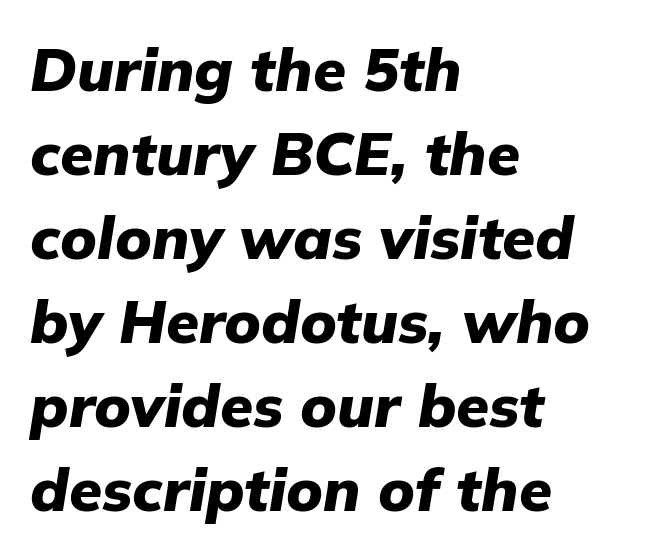
The image shows 60 px heavy type, italic (leaning right); set left-aligned, normal line spacing (1.4x), normal letter spacing, not underlined; low stroke contrast and a medium x-height.
